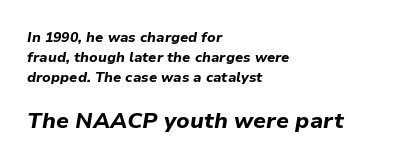
Q: Is the text bold? A: Yes.
Q: Is the text italic (slanted)? A: Yes, it leans right by about 9 degrees.
Q: Is the text underlined? A: No.
Q: How is the paragraph aligned? A: Left-aligned.
Q: Is the spacing between letters normal or unusually wide? A: Normal.
Q: Is the spacing between lines tight, normal or loose? A: Normal.
Q: Which block of text is set in a larger size, the first (top) or the second (bottom)? A: The second (bottom) one.
